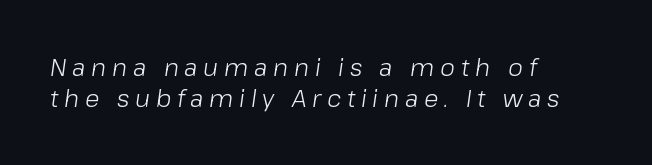
Rows of type keep a routine distance in the vertical direction. Left-aligned paragraph, ragged on the right. The specimen reads as italic at a glance. This sample uses expanded letter spacing, leaving extra air between glyphs. The baseline area is clear.
